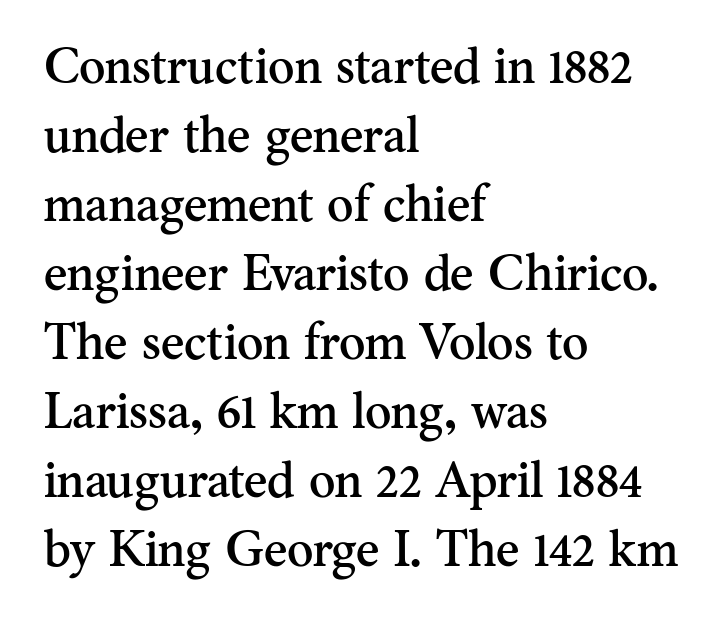
Lines of text with bare space underneath. The space between consecutive lines is moderate. The passage shown is typeset with a serif family. Between one letter and the next there's only the usual sliver of space. The letters advance in unequal steps, a hallmark of proportional type.
